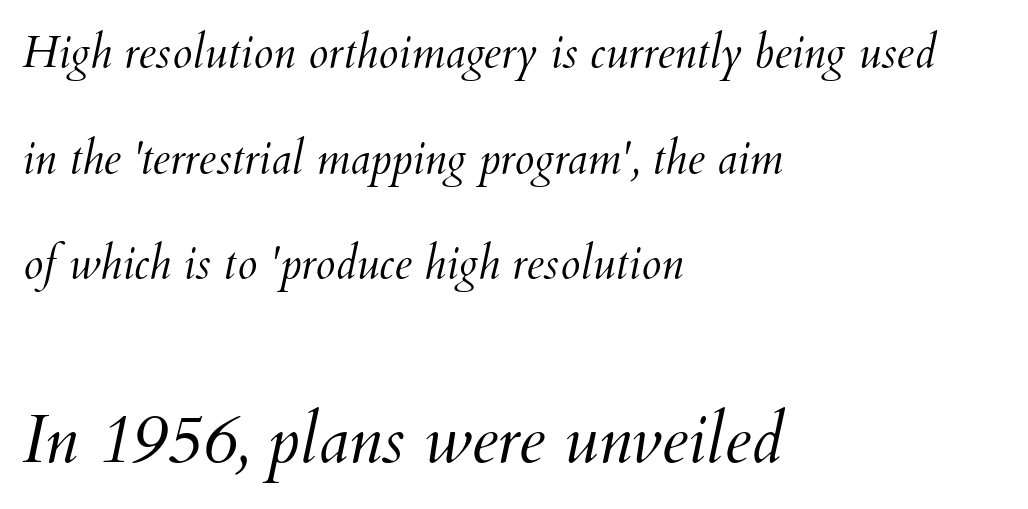
Q: Is the text bold? A: No.
Q: Is the text italic (slanted)? A: Yes, it leans right by about 12 degrees.
Q: Is the text underlined? A: No.
Q: How is the paragraph aligned? A: Left-aligned.
Q: Is the spacing between letters normal or unusually wide? A: Normal.
Q: Is the spacing between lines tight, normal or loose? A: Loose.
Q: Which block of text is set in a larger size, the first (top) or the second (bottom)? A: The second (bottom) one.
Q: Width (condensed, normal, or wide)? A: Normal.
Q: Stroke contrast? A: Medium.
Q: x-height? A: Small.
Q: Monospaced? A: No.
